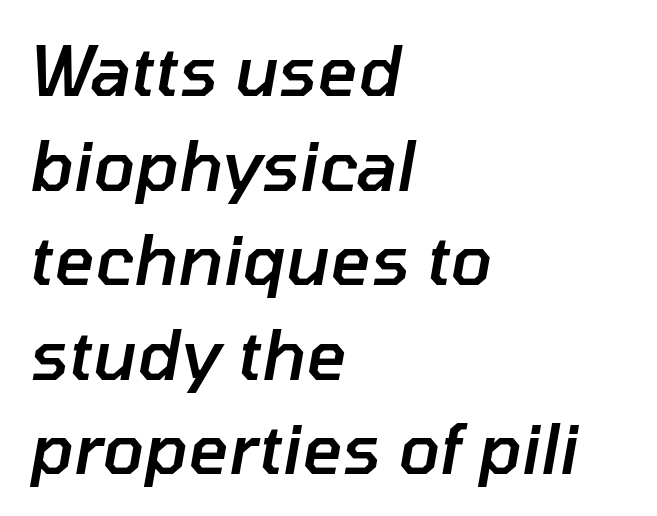
Between one letter and the next there's only the usual sliver of space. Character widths vary here, with narrow letters taking less room than wide ones. Vertical spacing — default. Nobody drew a line under any word here. Teacher's note: observe the even left margin — that is flush-left alignment. Typesetter's note: demi weight, one step under bold.
